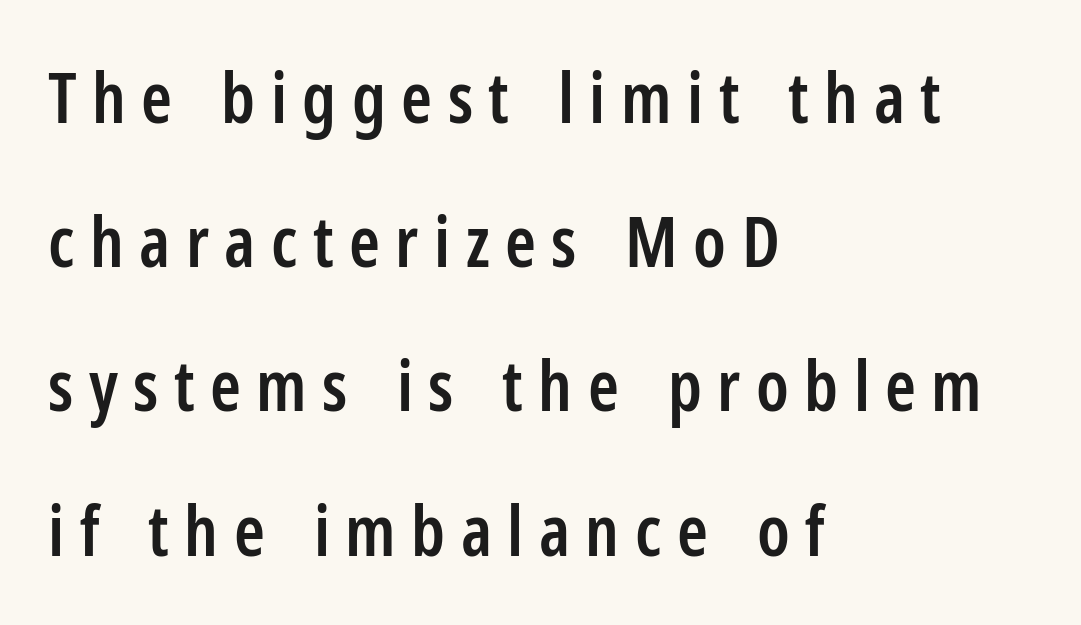
{"serif": "no", "italic": "no", "bold": "semi", "weight": "semibold", "width": "condensed", "stroke_contrast": "low", "x_height": "medium", "monospaced": "no", "underline": "no", "align": "left", "line_spacing": "loose", "line_spacing_ratio": 2.06, "letter_spacing": "wide", "letter_spacing_em": 0.22, "glyph_px": 70}
